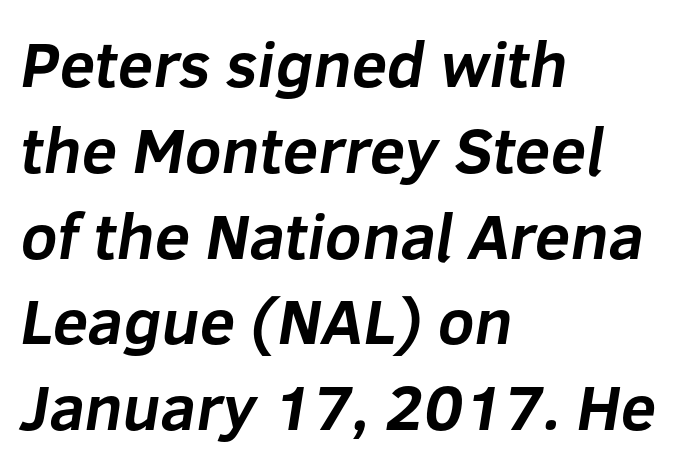
{"serif": "no", "bold": "yes", "weight": "bold", "width": "normal", "stroke_contrast": "low", "x_height": "medium", "monospaced": "no", "underline": "no", "align": "left", "line_spacing": "normal", "line_spacing_ratio": 1.34, "letter_spacing": "normal", "letter_spacing_em": 0.0, "glyph_px": 64}
